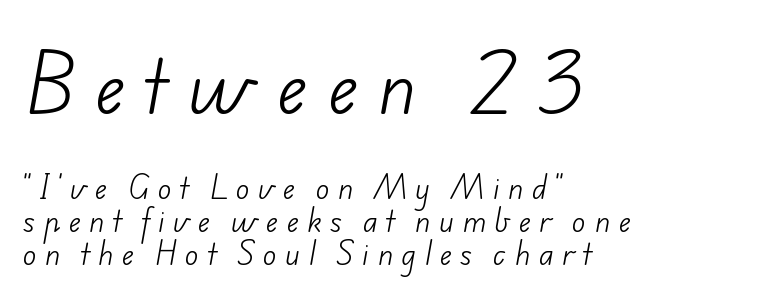
The image shows 70 px light sans-serif type; set left-aligned, line spacing 1.18x, unusually wide letter spacing (+0.31 em), not underlined; the first (top) block is 2.5x larger; low stroke contrast and a small x-height.
